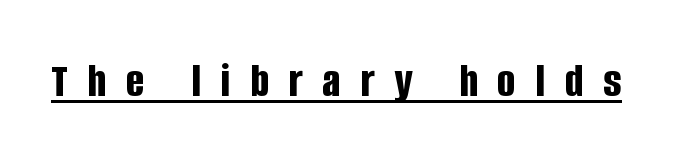
Q: Is the text bold? A: Yes.
Q: Is the text italic (slanted)? A: No, it is upright.
Q: Is the typeface a serif or a sans-serif typeface? A: Sans-serif.
Q: Is the text underlined? A: Yes.
Q: Is the spacing between letters normal or unusually wide? A: Unusually wide.
Q: Width (condensed, normal, or wide)? A: Condensed.
Q: Stroke contrast? A: Low.
Q: x-height? A: Large.
Q: Monospaced? A: No.
